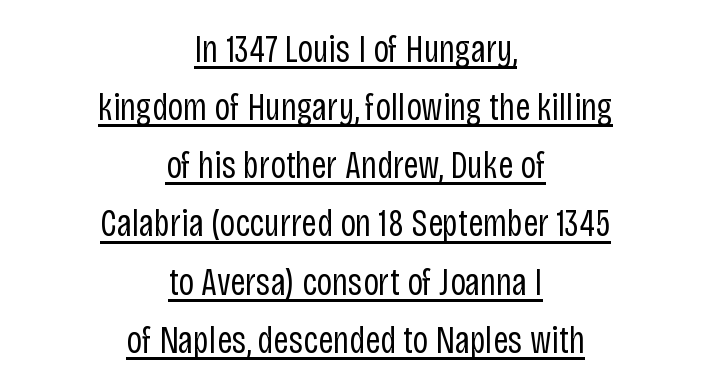
Q: Is the text bold? A: No.
Q: Is the text italic (slanted)? A: No, it is upright.
Q: Is the typeface a serif or a sans-serif typeface? A: Sans-serif.
Q: Is the text underlined? A: Yes.
Q: How is the paragraph aligned? A: Centered.
Q: Is the spacing between letters normal or unusually wide? A: Normal.
Q: Is the spacing between lines tight, normal or loose? A: Normal.
Q: Width (condensed, normal, or wide)? A: Condensed.
Q: Stroke contrast? A: Low.
Q: x-height? A: Large.
Q: Monospaced? A: No.
